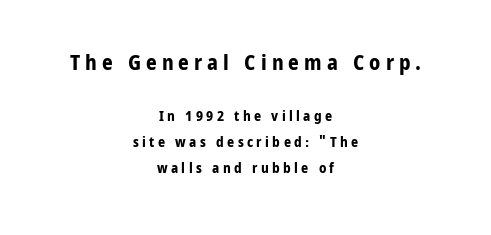
Q: Is the text bold? A: Yes.
Q: Is the text italic (slanted)? A: No, it is upright.
Q: Is the text underlined? A: No.
Q: How is the paragraph aligned? A: Centered.
Q: Is the spacing between letters normal or unusually wide? A: Unusually wide.
Q: Which block of text is set in a larger size, the first (top) or the second (bottom)? A: The first (top) one.
